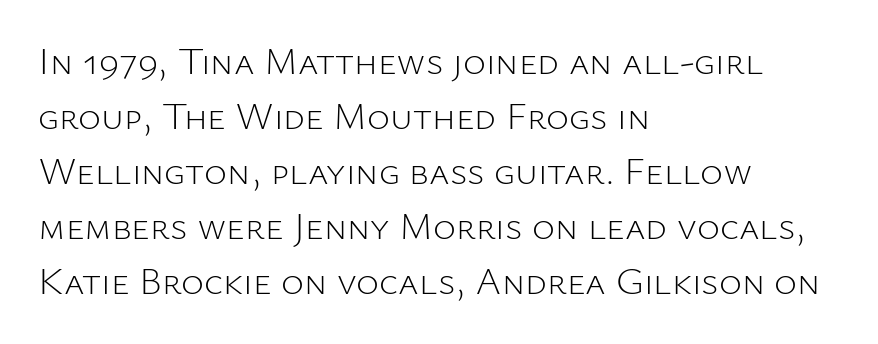
No extra ink here — the face is not bold. Visually the block forms a straight wall on the left and a jagged coastline on the right. The block of text has a typical density, with ordinary space between rows. The face used here is proportionally spaced, like ordinary book or web type.
